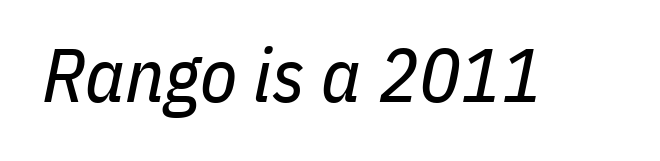
{"italic": "yes", "lean": "right", "slant_degrees": 11, "bold": "no", "weight": "regular", "width": "condensed", "stroke_contrast": "low", "x_height": "medium", "monospaced": "no", "underline": "no", "letter_spacing": "normal", "letter_spacing_em": 0.0, "glyph_px": 76}
